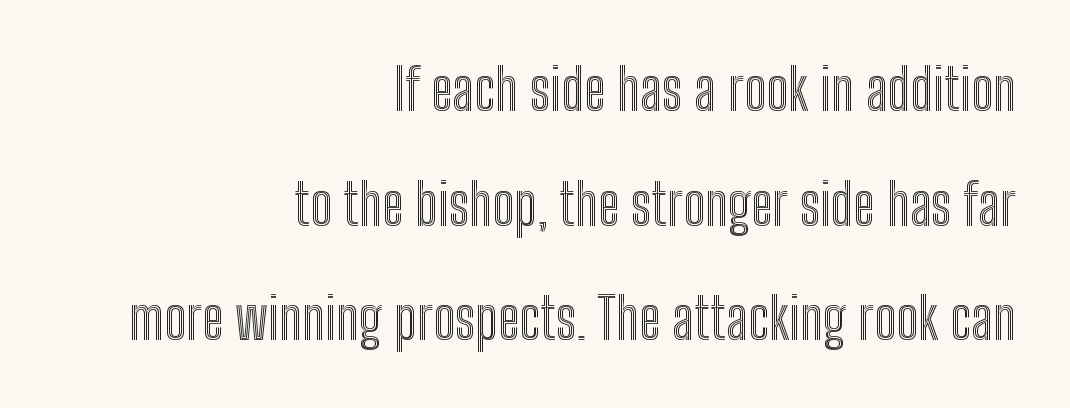
{"italic": "no", "width": "condensed", "x_height": "medium", "monospaced": "no", "underline": "no", "align": "right", "line_spacing": "loose", "line_spacing_ratio": 2.01, "letter_spacing": "normal", "letter_spacing_em": 0.0, "glyph_px": 57}
